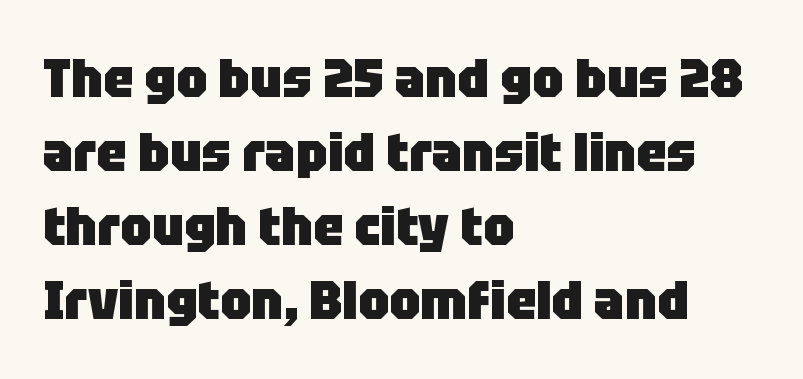
The image shows 54 px heavy sans-serif type, upright; set left-aligned, normal line spacing (1.37x), normal letter spacing, not underlined; low stroke contrast and a large x-height.
